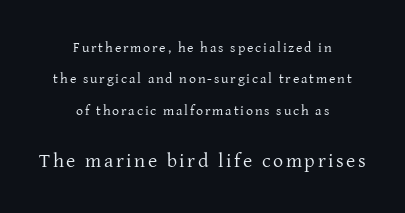
Posture: vertical. The block sitting lower on the canvas is the one with enlarged characters. Weight: regular or lighter. Reading down the column, the eye jumps a long way to each next line.
